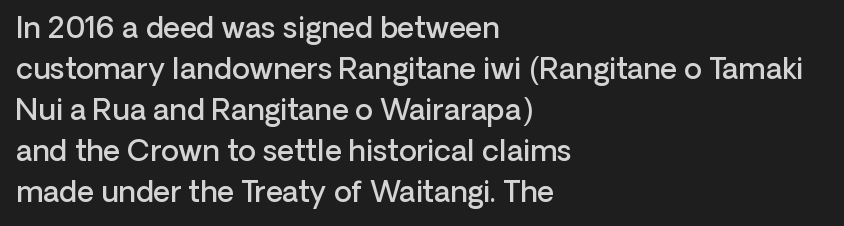
{"serif": "no", "italic": "no", "bold": "semi", "weight": "semibold", "width": "normal", "stroke_contrast": "low", "x_height": "medium", "monospaced": "no", "underline": "no", "align": "left", "line_spacing": "normal", "line_spacing_ratio": 1.41, "letter_spacing": "normal", "letter_spacing_em": 0.0, "glyph_px": 29}
